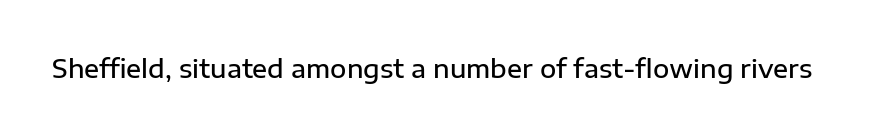
The letters stand upright; this is a roman face. Words appear dense and cohesive because spacing is normal. What weight is shown? A semibold, between regular and bold. The passage shown is not underscored anywhere.
